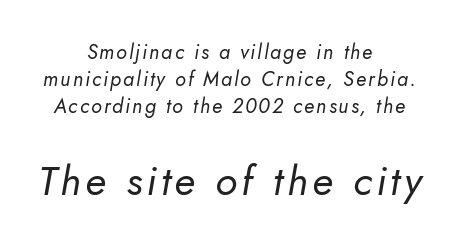
The image shows 41 px regular-weight type, italic (leaning right); set centered, normal line spacing (1.36x), not underlined; the second (bottom) block is 2.05x larger; low stroke contrast and a small x-height.
